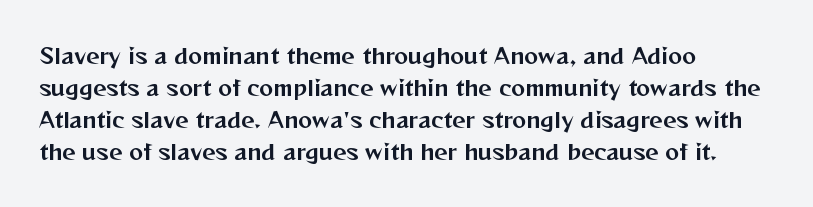
The image shows 21 px text type, upright; set left-aligned, normal line spacing (1.53x), normal letter spacing, not underlined.
